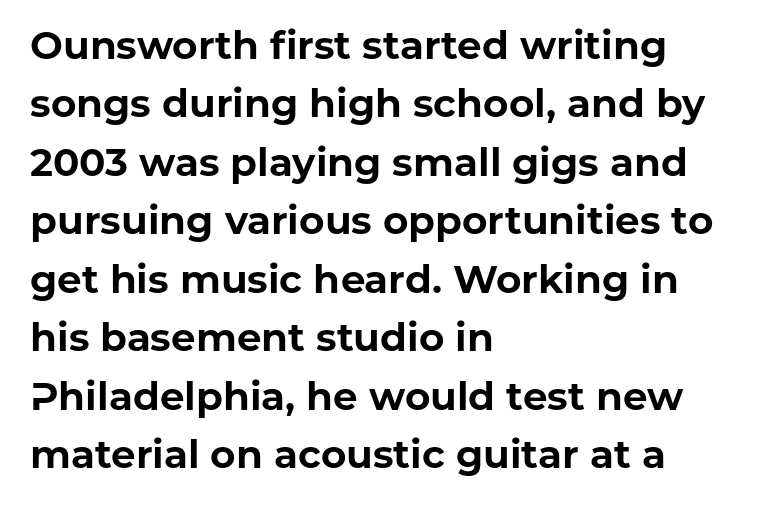
In terms of leading, this rendering sits right in the middle. The type sits square on the baseline with zero lean. A sans-serif font was chosen for this passage. Teacher's note: observe the even left margin — that is flush-left alignment. This sample uses plain, unmodified letter spacing. This sample has the flowing, uneven cadence of proportional lettering.
